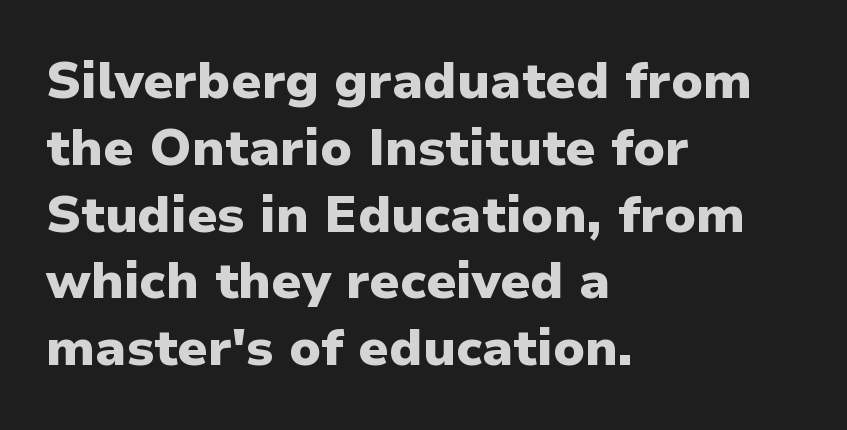
Q: Is the text bold? A: Yes.
Q: Is the text italic (slanted)? A: No, it is upright.
Q: Is the typeface a serif or a sans-serif typeface? A: Sans-serif.
Q: Is the text underlined? A: No.
Q: How is the paragraph aligned? A: Left-aligned.
Q: Is the spacing between letters normal or unusually wide? A: Normal.
Q: Is the spacing between lines tight, normal or loose? A: Normal.
Q: Width (condensed, normal, or wide)? A: Normal.
Q: Stroke contrast? A: Low.
Q: x-height? A: Medium.
Q: Monospaced? A: No.
